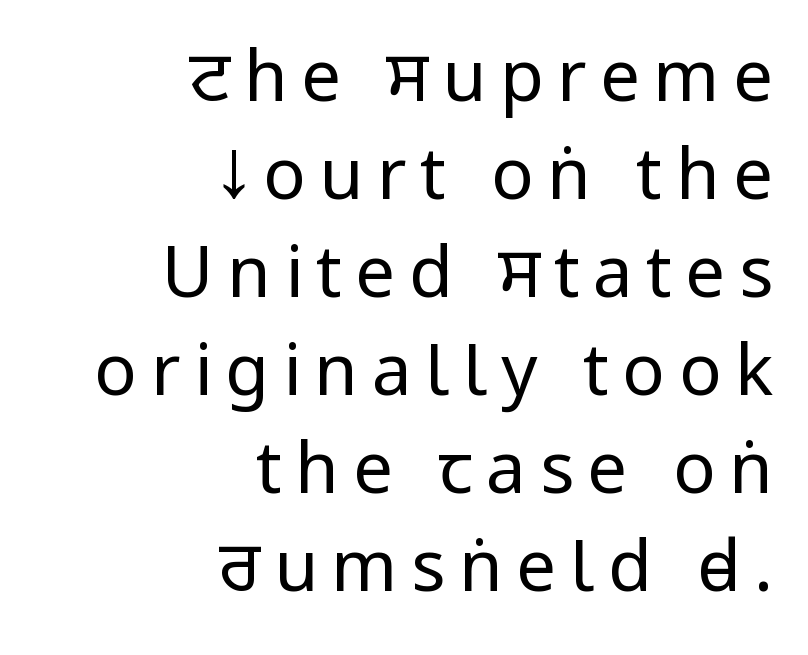
{"serif": "no", "italic": "no", "bold": "no", "weight": "regular", "width": "condensed", "stroke_contrast": "low", "underline": "no", "align": "right", "line_spacing": "normal", "line_spacing_ratio": 1.38, "glyph_px": 71}
